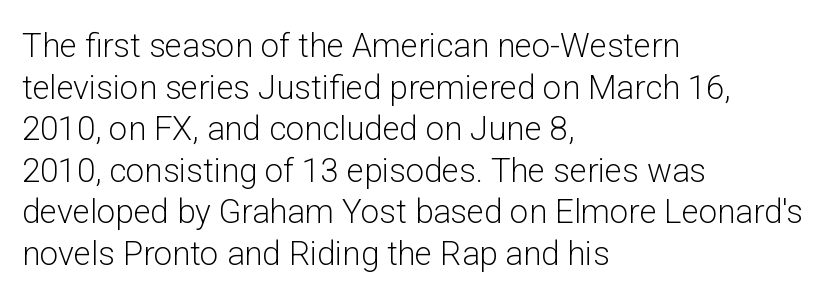
{"serif": "no", "italic": "no", "bold": "no", "weight": "light", "width": "normal", "stroke_contrast": "low", "x_height": "medium", "monospaced": "no", "underline": "no", "align": "left", "line_spacing": "normal", "line_spacing_ratio": 1.26, "letter_spacing": "normal", "letter_spacing_em": 0.0, "glyph_px": 33}
